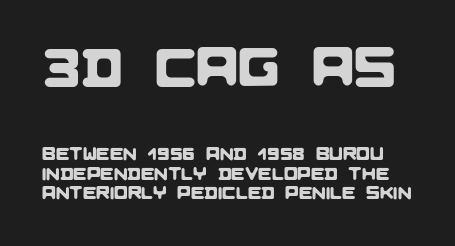
{"serif": "no", "width": "normal", "stroke_contrast": "low", "x_height": "large", "monospaced": "no", "underline": "no", "line_spacing": "tight", "line_spacing_ratio": 1.08, "letter_spacing": "normal", "letter_spacing_em": 0.0, "larger_block": "first", "size_ratio": 3.06, "glyph_px": 55}
